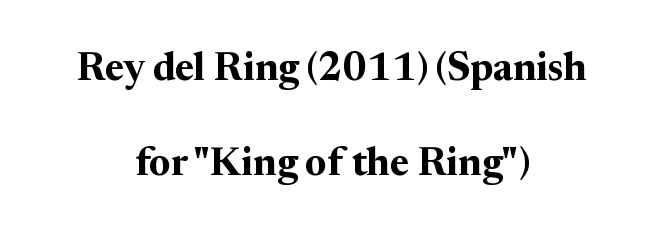
Set as a true bold cut, around the 700 mark. The paragraph shown floats in the horizontal middle. Do the letters lean? They stand straight. Check the space under the baseline: it is left empty.
